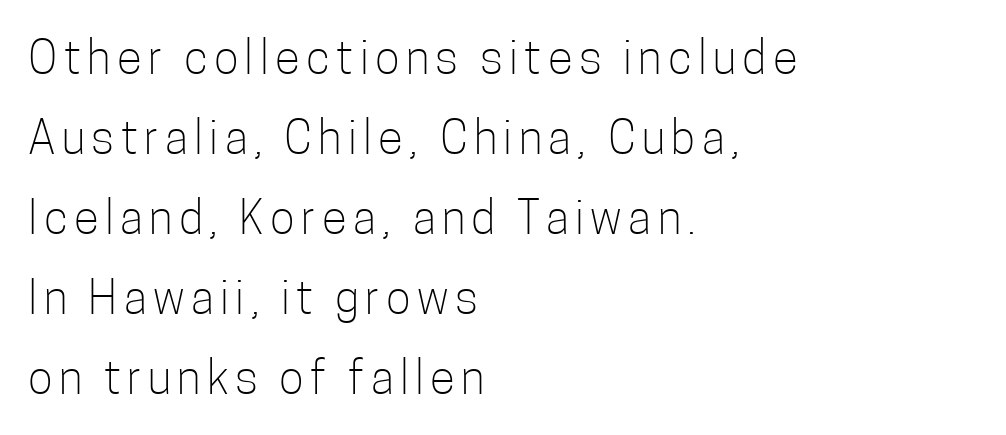
These lines are rendered in a variable-pitch font. This is sans-serif lettering, the kind often seen on screens and signage. Ink coverage per letter is moderate at most. Beneath every word, the page is bare. Line beginnings align vertically; line endings do not. Rendered with straight, roman letterforms.
